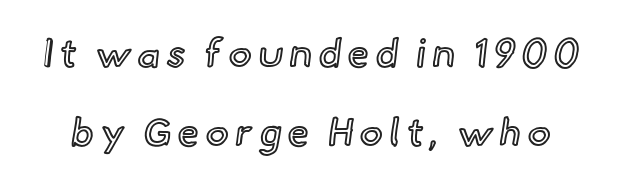
How would I describe the line gaps? Wide and relaxed. The rendering uses natural spacing where letterforms have individual widths. Nobody drew a line under any word here.
